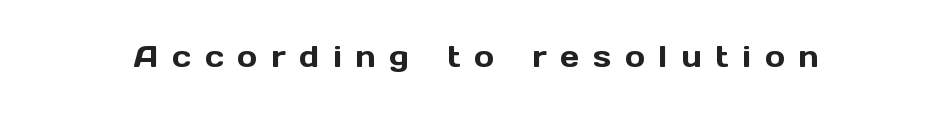
Vertical strokes here are truly vertical. This rendering employs a face without finishing strokes, i.e., a sans-serif. Here the designer chose a conventional face with non-uniform glyph widths. Honestly, there is no underline to notice here at all.
